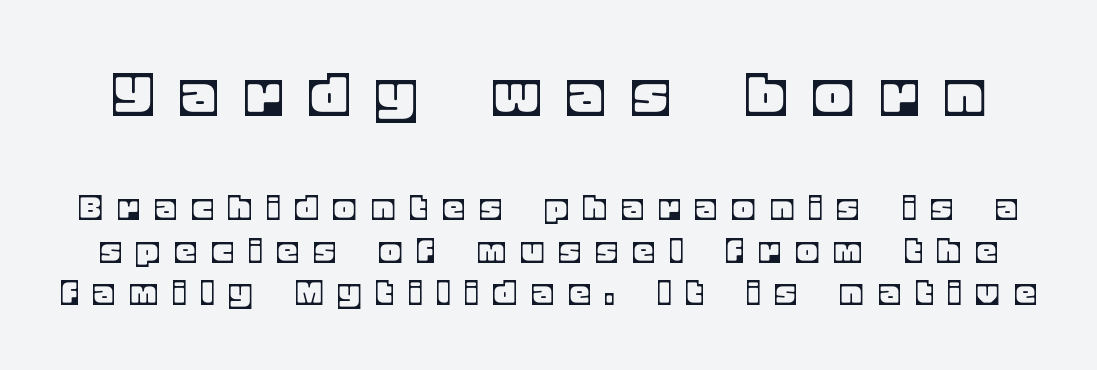
Italic? Not at all — the glyphs are vertical. The initial chunk of copy outweighs the following chunk in type size. Whoever set this chose condensed vertical rhythm over breathing room. The face used here is proportionally spaced, like ordinary book or web type. Glyph-to-glyph distance is far greater than everyday printed text.
